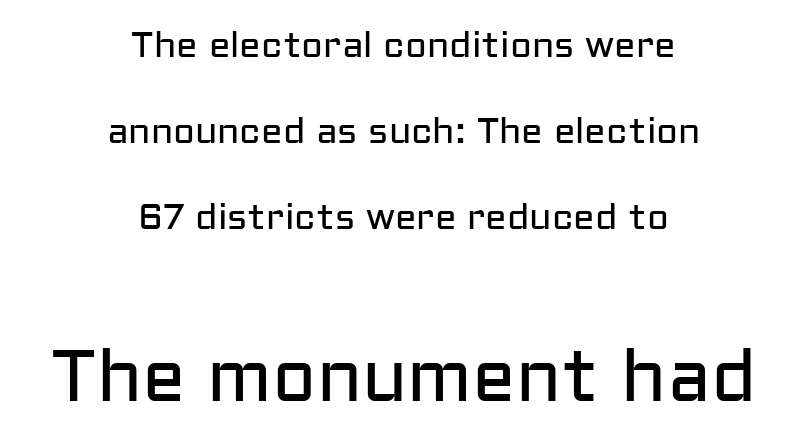
The image shows 73 px regular-weight sans-serif type, upright; set centered, loose line spacing (2.39x), normal letter spacing, not underlined; the second (bottom) block is 2.03x larger; low stroke contrast and a medium x-height.
